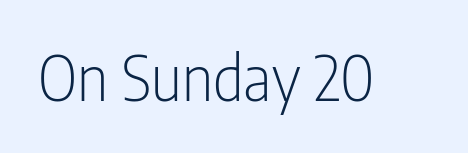
The image shows 61 px light, condensed sans-serif type, upright; set normal letter spacing, not underlined; low stroke contrast and a medium x-height.
